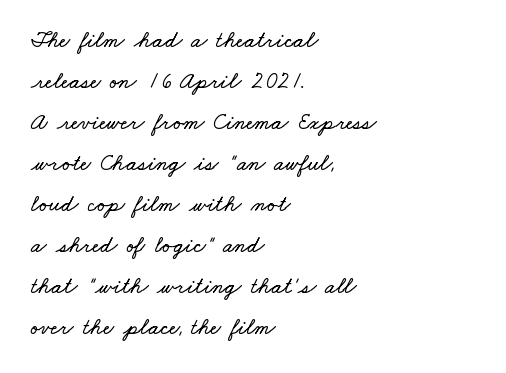
The image shows 23 px text type; set left-aligned, line spacing 1.78x, normal letter spacing, not underlined.
